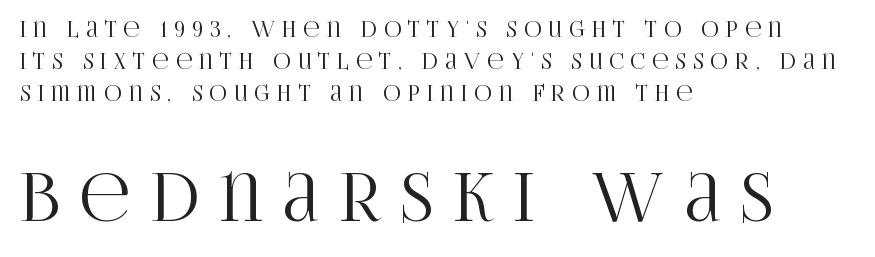
{"serif": "yes", "italic": "no", "width": "condensed", "stroke_contrast": "high", "x_height": "large", "monospaced": "no", "underline": "no", "align": "left", "line_spacing": "normal", "line_spacing_ratio": 1.46, "letter_spacing": "wide", "letter_spacing_em": 0.32, "larger_block": "second", "size_ratio": 3.0, "glyph_px": 66}
